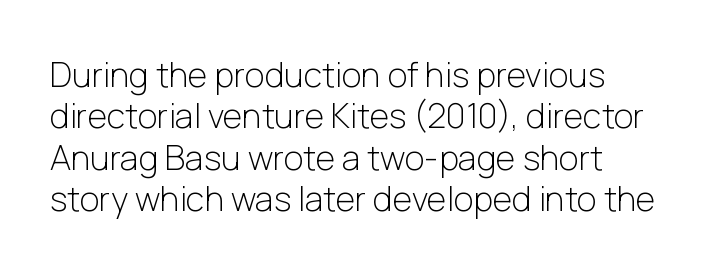
{"serif": "no", "italic": "no", "bold": "no", "weight": "light", "width": "normal", "stroke_contrast": "low", "x_height": "medium", "monospaced": "no", "underline": "no", "align": "left", "line_spacing_ratio": 1.22, "letter_spacing": "normal", "letter_spacing_em": 0.0, "glyph_px": 34}
